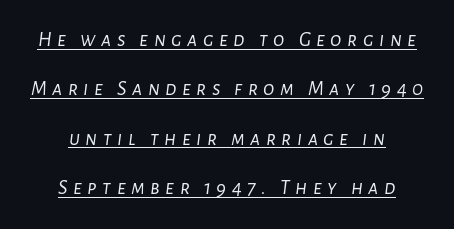
The image shows 21 px text type, italic (leaning right); set loose line spacing (2.35x), unusually wide letter spacing (+0.26 em), underlined.
